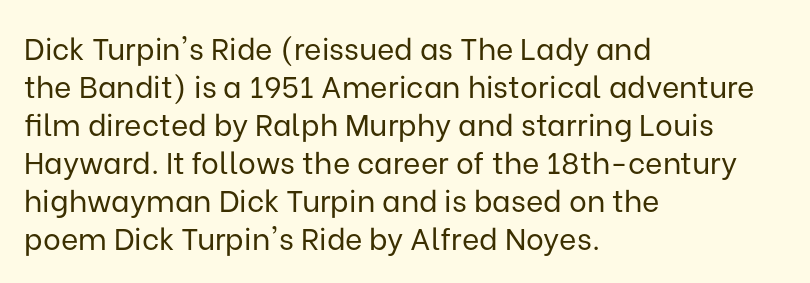
Q: Is the text bold? A: No.
Q: Is the text italic (slanted)? A: No, it is upright.
Q: Is the typeface a serif or a sans-serif typeface? A: Sans-serif.
Q: Is the text underlined? A: No.
Q: How is the paragraph aligned? A: Left-aligned.
Q: Is the spacing between letters normal or unusually wide? A: Normal.
Q: Is the spacing between lines tight, normal or loose? A: Normal.
Q: Width (condensed, normal, or wide)? A: Normal.
Q: Stroke contrast? A: Low.
Q: x-height? A: Medium.
Q: Monospaced? A: No.
